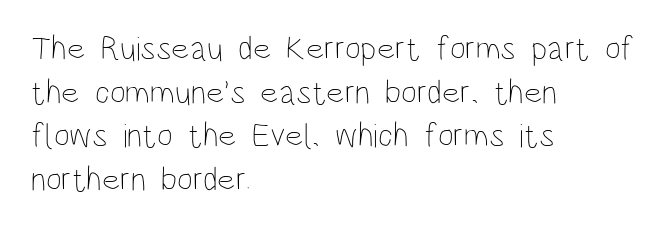
Q: Is the text bold? A: No.
Q: Is the text italic (slanted)? A: No, it is upright.
Q: Is the text underlined? A: No.
Q: How is the paragraph aligned? A: Left-aligned.
Q: Is the spacing between letters normal or unusually wide? A: Normal.
Q: Is the spacing between lines tight, normal or loose? A: Normal.
Q: Width (condensed, normal, or wide)? A: Condensed.
Q: Stroke contrast? A: Low.
Q: x-height? A: Large.
Q: Monospaced? A: No.
